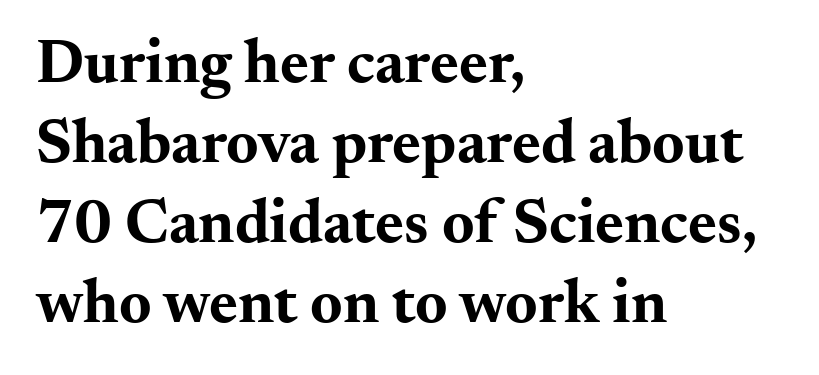
The image shows 62 px bold, wide serif type, upright; set left-aligned, normal line spacing (1.29x), normal letter spacing, not underlined; medium stroke contrast and a small x-height.
